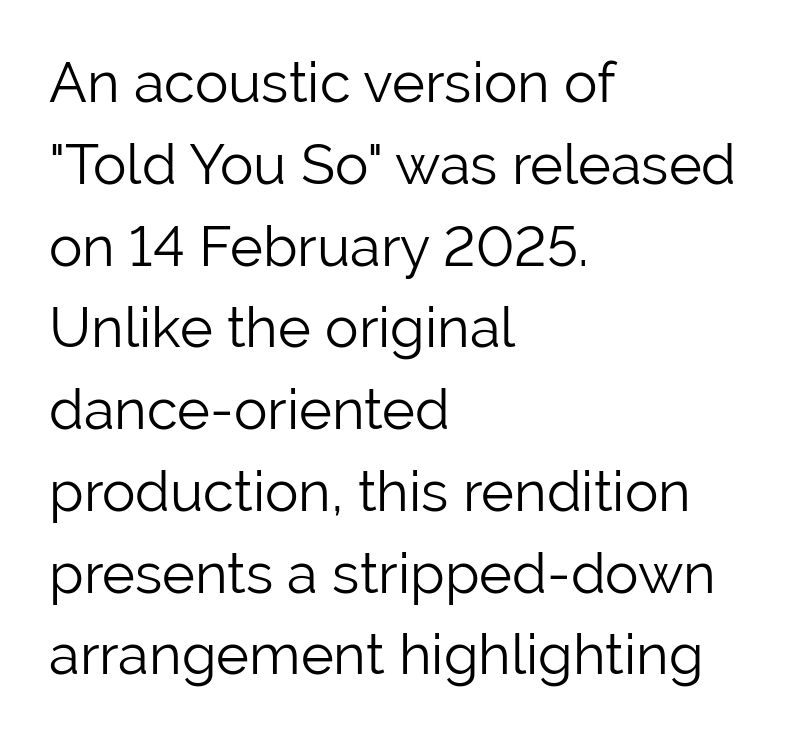
{"serif": "no", "italic": "no", "bold": "no", "weight": "light", "width": "normal", "stroke_contrast": "low", "x_height": "medium", "monospaced": "no", "underline": "no", "align": "left", "line_spacing": "normal", "line_spacing_ratio": 1.46, "letter_spacing": "normal", "letter_spacing_em": 0.0, "glyph_px": 56}
